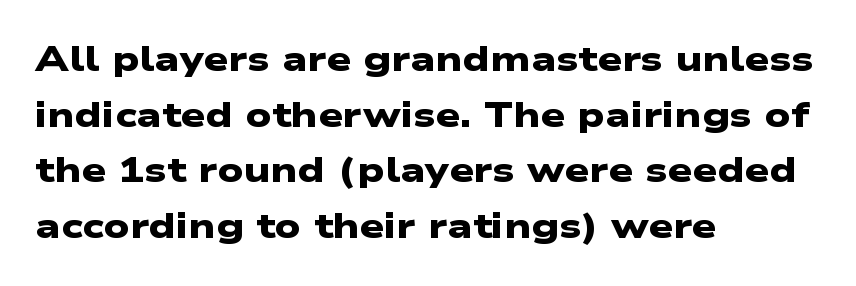
{"serif": "no", "bold": "yes", "weight": "heavy", "width": "wide", "stroke_contrast": "low", "x_height": "medium", "monospaced": "no", "underline": "no", "align": "left", "line_spacing": "normal", "line_spacing_ratio": 1.59, "letter_spacing": "normal", "letter_spacing_em": 0.0, "glyph_px": 35}
